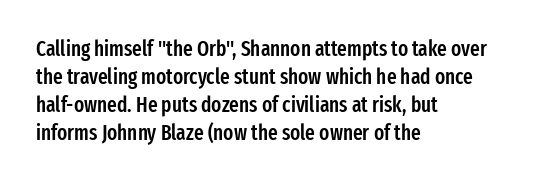
Q: Is the text bold? A: Semi-bold.
Q: Is the text italic (slanted)? A: No, it is upright.
Q: Is the text underlined? A: No.
Q: How is the paragraph aligned? A: Left-aligned.
Q: Is the spacing between letters normal or unusually wide? A: Normal.
Q: Is the spacing between lines tight, normal or loose? A: Normal.
